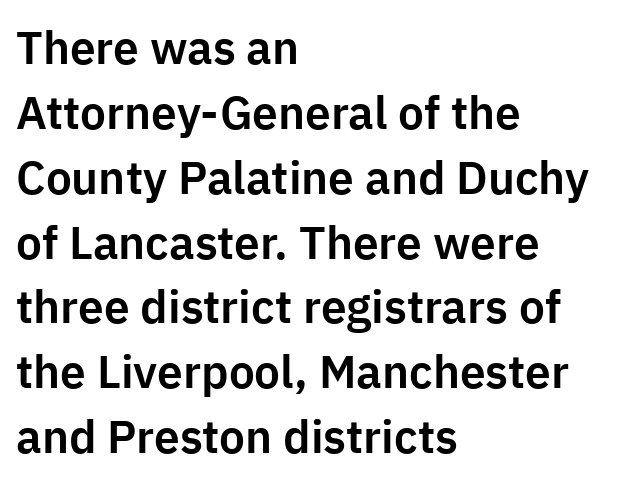
Q: Is the text italic (slanted)? A: No, it is upright.
Q: Is the typeface a serif or a sans-serif typeface? A: Sans-serif.
Q: Is the text underlined? A: No.
Q: How is the paragraph aligned? A: Left-aligned.
Q: Is the spacing between letters normal or unusually wide? A: Normal.
Q: Is the spacing between lines tight, normal or loose? A: Normal.
Q: Width (condensed, normal, or wide)? A: Normal.
Q: Stroke contrast? A: Low.
Q: x-height? A: Medium.
Q: Monospaced? A: No.
